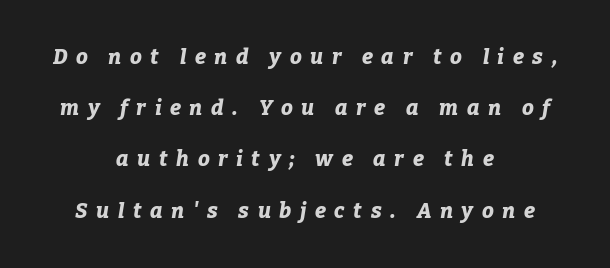
Lines of text with bare space underneath. These lines have a slow, spaced-out rhythm from letter to letter. Layout note: lines centered. These lines were composed using italics. The rendering uses a large line-height, opening up the rows.
